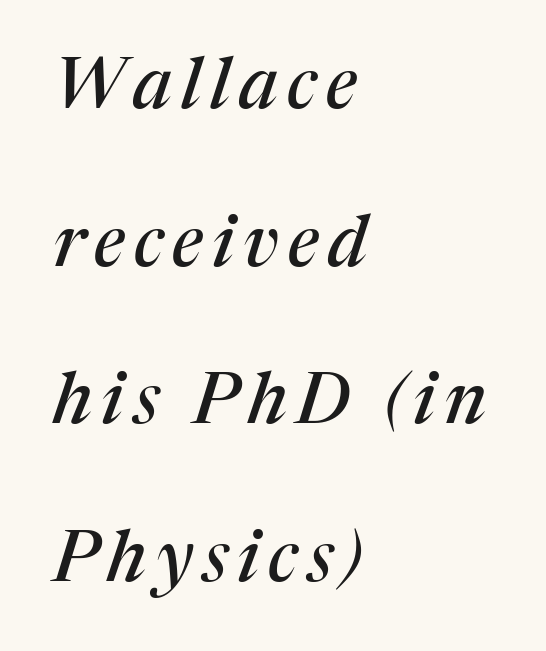
Q: Is the text italic (slanted)? A: Yes, it leans right by about 17 degrees.
Q: Is the typeface a serif or a sans-serif typeface? A: Serif.
Q: Is the text underlined? A: No.
Q: How is the paragraph aligned? A: Left-aligned.
Q: Is the spacing between lines tight, normal or loose? A: Loose.
Q: Width (condensed, normal, or wide)? A: Normal.
Q: Stroke contrast? A: Medium.
Q: x-height? A: Medium.
Q: Monospaced? A: No.
